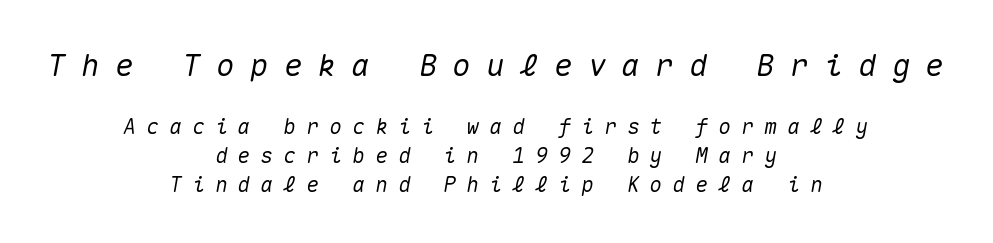
Q: Is the text italic (slanted)? A: Yes, it leans right by about 10 degrees.
Q: Is the text underlined? A: No.
Q: How is the paragraph aligned? A: Centered.
Q: Is the spacing between letters normal or unusually wide? A: Unusually wide.
Q: Is the spacing between lines tight, normal or loose? A: Normal.
Q: Which block of text is set in a larger size, the first (top) or the second (bottom)? A: The first (top) one.
Q: Width (condensed, normal, or wide)? A: Normal.
Q: Stroke contrast? A: Medium.
Q: x-height? A: Medium.
Q: Monospaced? A: Yes.
